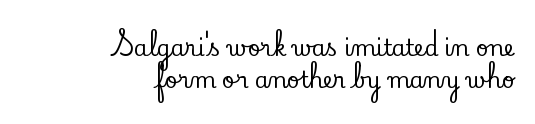
The image shows 22 px text type, upright; set right-aligned, normal line spacing (1.44x), normal letter spacing, not underlined.
